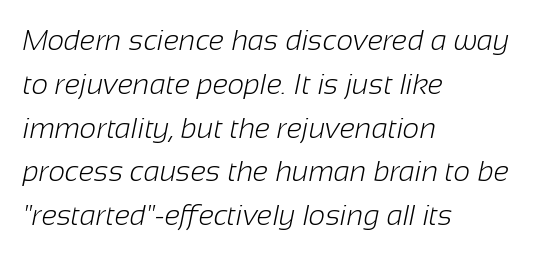
The image shows 29 px light sans-serif type; set left-aligned, normal line spacing (1.51x), normal letter spacing, not underlined; low stroke contrast and a medium x-height.
